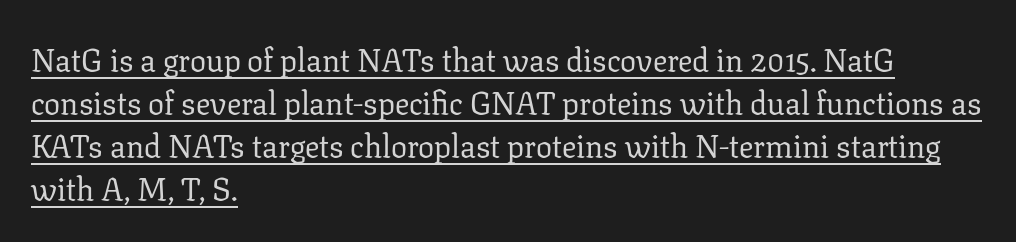
Q: Is the text bold? A: No.
Q: Is the text italic (slanted)? A: No, it is upright.
Q: Is the typeface a serif or a sans-serif typeface? A: Serif.
Q: Is the text underlined? A: Yes.
Q: How is the paragraph aligned? A: Left-aligned.
Q: Is the spacing between letters normal or unusually wide? A: Normal.
Q: Is the spacing between lines tight, normal or loose? A: Normal.
Q: Width (condensed, normal, or wide)? A: Normal.
Q: Stroke contrast? A: Low.
Q: x-height? A: Medium.
Q: Monospaced? A: No.
